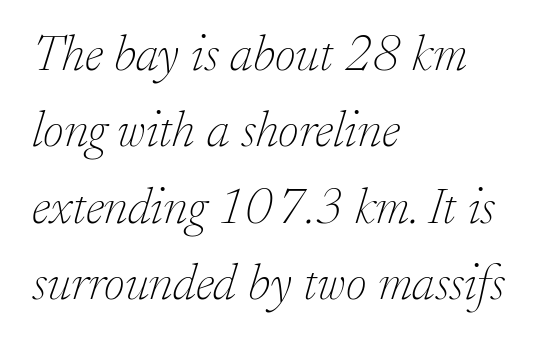
Honestly, there is no underline to notice here at all. The passage shown is typed in a proportional face where columns would drift. The paragraph shown leans on its left margin. A light-to-regular cut is what we see here. These lines were composed using italics. Words appear dense and cohesive because spacing is normal.
